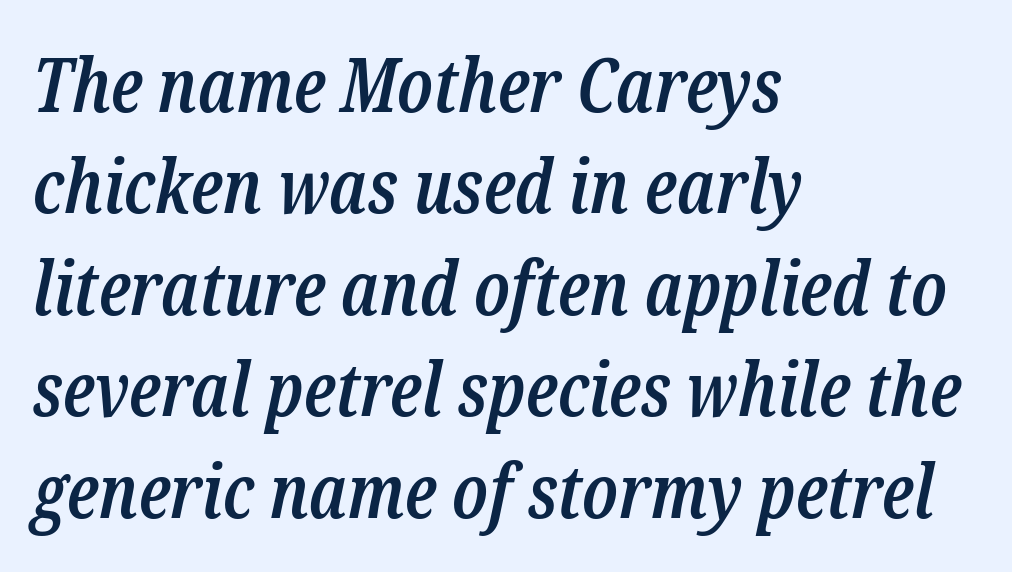
Short and long lines alike share a common starting point at left. Font category for this specimen: serif. Nobody touched the tracking dial on this one. These lines are rendered in a variable-pitch font.
